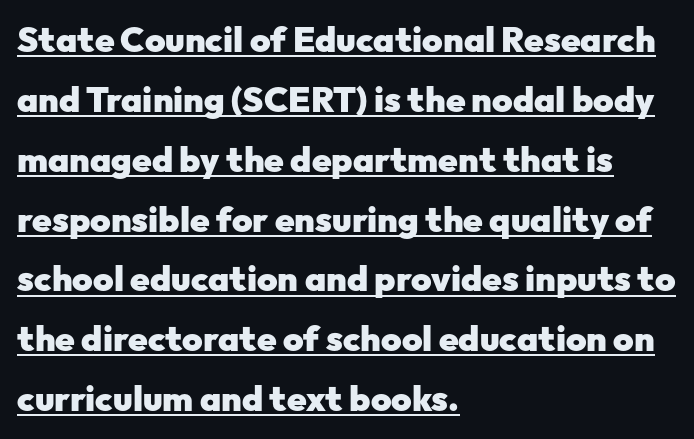
Observe the ordinary spacing: letters are neighbours, not strangers. Each letter keeps its own natural width here, so spacing adapts to shape. A classic flush-left, rag-right setting is used for this passage. You can tell from the bare stems that sans-serif type was used.
